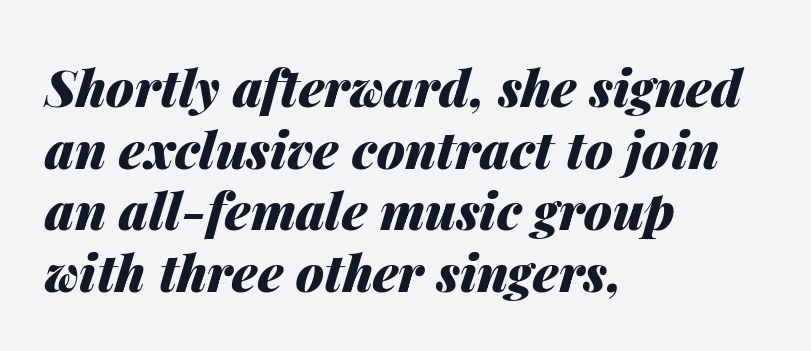
The image shows 51 px heavy type, italic (leaning right); set left-aligned, line spacing 1.21x, normal letter spacing, not underlined; medium stroke contrast and a medium x-height.
